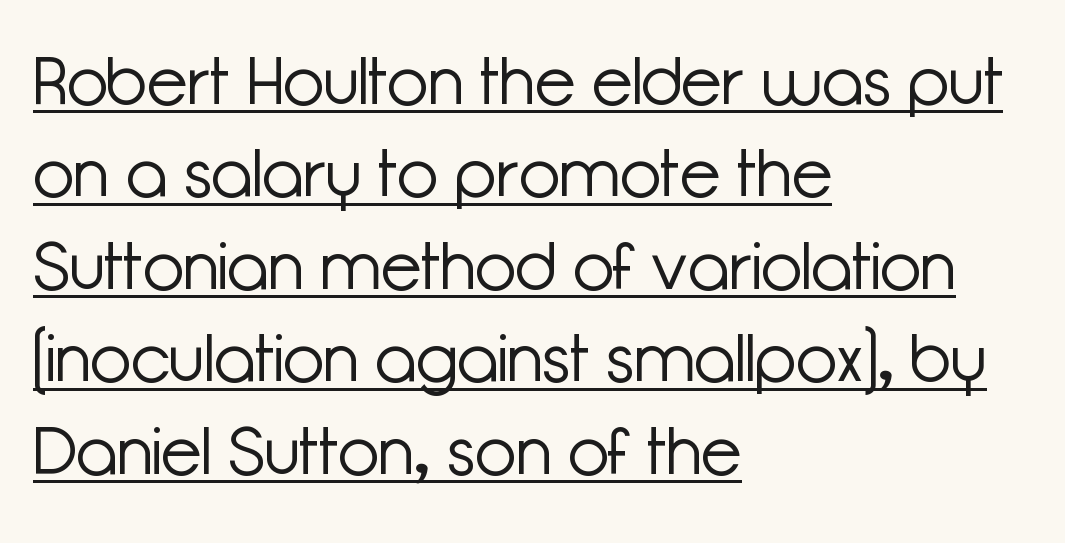
Q: Is the text bold? A: No.
Q: Is the text italic (slanted)? A: No, it is upright.
Q: Is the typeface a serif or a sans-serif typeface? A: Sans-serif.
Q: Is the text underlined? A: Yes.
Q: How is the paragraph aligned? A: Left-aligned.
Q: Is the spacing between letters normal or unusually wide? A: Normal.
Q: Is the spacing between lines tight, normal or loose? A: Normal.
Q: Width (condensed, normal, or wide)? A: Normal.
Q: Stroke contrast? A: Low.
Q: x-height? A: Medium.
Q: Monospaced? A: No.
